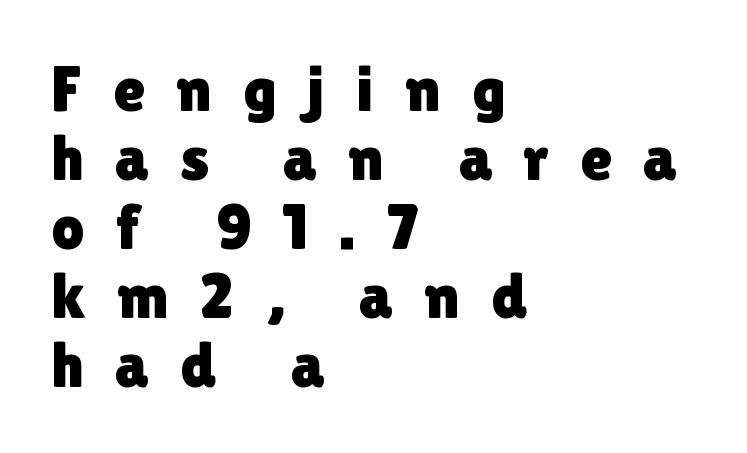
Q: Is the text italic (slanted)? A: No, it is upright.
Q: Is the typeface a serif or a sans-serif typeface? A: Sans-serif.
Q: Is the text underlined? A: No.
Q: How is the paragraph aligned? A: Left-aligned.
Q: Is the spacing between letters normal or unusually wide? A: Unusually wide.
Q: Is the spacing between lines tight, normal or loose? A: Tight.
Q: Width (condensed, normal, or wide)? A: Normal.
Q: x-height? A: Medium.
Q: Monospaced? A: No.
